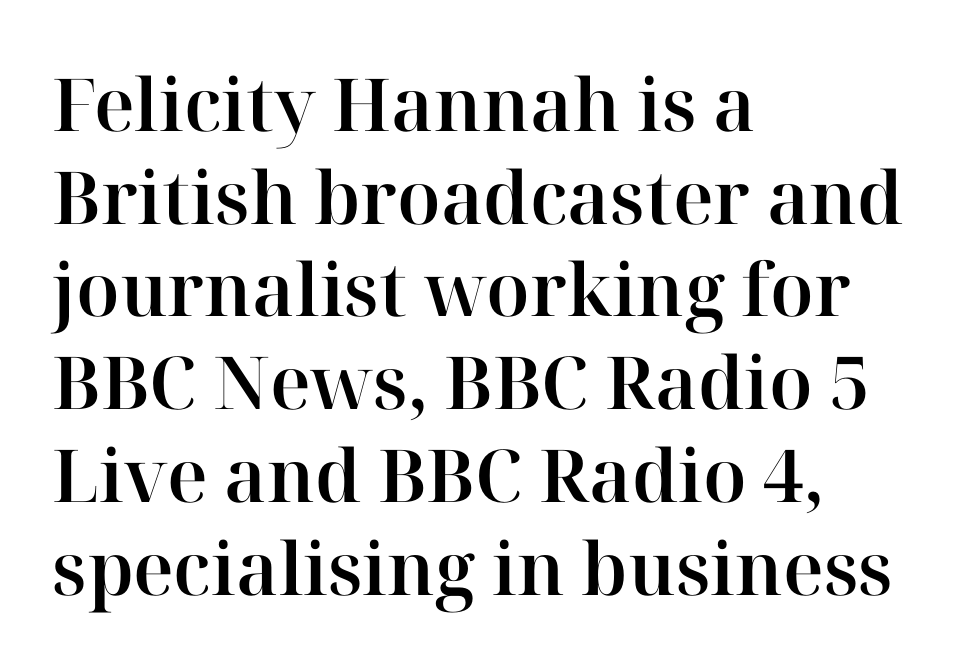
The image shows 73 px serif type, upright; set left-aligned, normal line spacing (1.27x), normal letter spacing, not underlined; high stroke contrast and a medium x-height.
